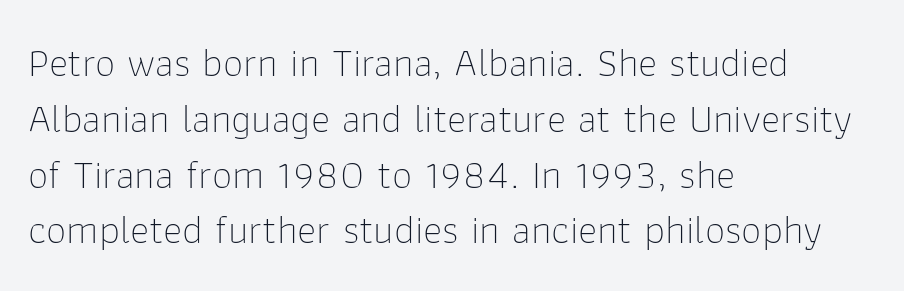
Q: Is the text bold? A: No.
Q: Is the text italic (slanted)? A: No, it is upright.
Q: Is the typeface a serif or a sans-serif typeface? A: Sans-serif.
Q: Is the text underlined? A: No.
Q: How is the paragraph aligned? A: Left-aligned.
Q: Is the spacing between letters normal or unusually wide? A: Normal.
Q: Is the spacing between lines tight, normal or loose? A: Normal.
Q: Width (condensed, normal, or wide)? A: Normal.
Q: Stroke contrast? A: Low.
Q: x-height? A: Medium.
Q: Monospaced? A: No.
